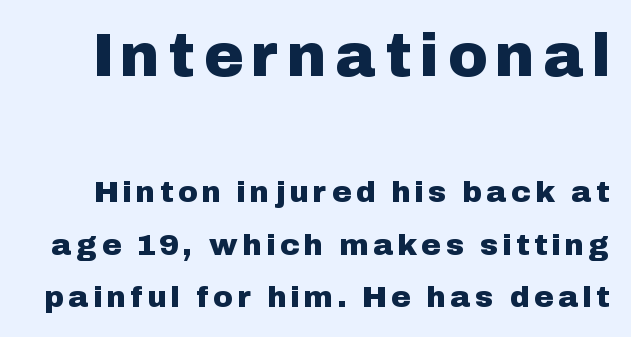
Q: Is the text italic (slanted)? A: No, it is upright.
Q: Is the typeface a serif or a sans-serif typeface? A: Sans-serif.
Q: Is the text underlined? A: No.
Q: Is the spacing between letters normal or unusually wide? A: Unusually wide.
Q: Which block of text is set in a larger size, the first (top) or the second (bottom)? A: The first (top) one.
Q: Width (condensed, normal, or wide)? A: Normal.
Q: Stroke contrast? A: Low.
Q: x-height? A: Medium.
Q: Monospaced? A: No.
